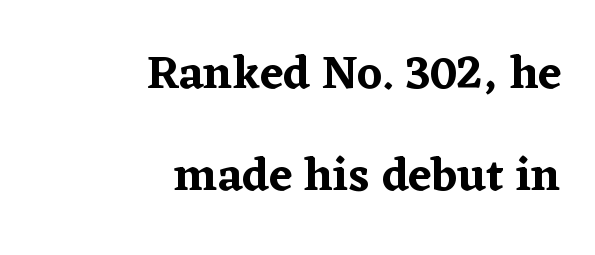
{"serif": "yes", "italic": "no", "width": "normal", "stroke_contrast": "low", "x_height": "medium", "monospaced": "no", "underline": "no", "align": "right", "line_spacing": "loose", "line_spacing_ratio": 2.18, "letter_spacing": "normal", "letter_spacing_em": 0.0, "glyph_px": 47}
